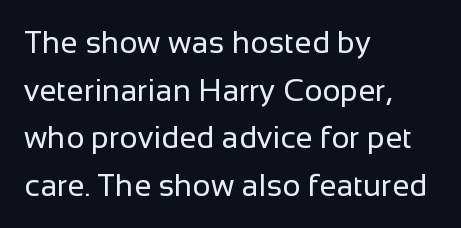
Here the designer chose a conventional face with non-uniform glyph widths. Stroke thickness stays within the range of a standard reading face or lighter. The block of text has a typical density, with ordinary space between rows. You can tell from the bare stems that sans-serif type was used. All the whitespace from short lines collects on the right. In terms of posture, this sample is upright.
